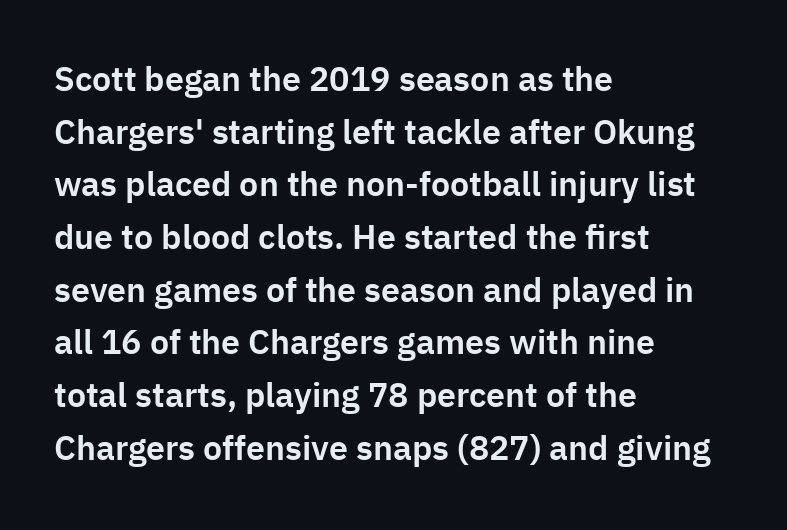
{"serif": "no", "italic": "no", "width": "normal", "stroke_contrast": "low", "x_height": "medium", "monospaced": "no", "underline": "no", "align": "left", "line_spacing": "normal", "line_spacing_ratio": 1.55, "letter_spacing": "normal", "letter_spacing_em": 0.0, "glyph_px": 34}
